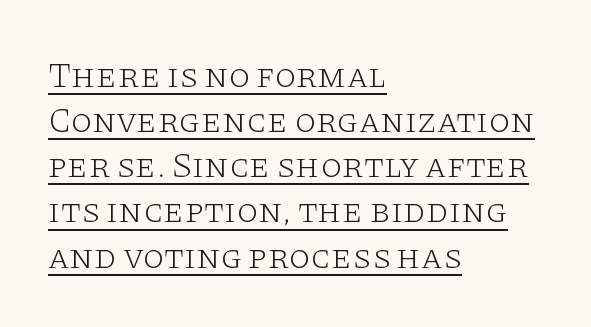
{"serif": "yes", "italic": "no", "bold": "no", "weight": "light", "width": "wide", "stroke_contrast": "low", "x_height": "large", "monospaced": "no", "underline": "yes", "align": "left", "line_spacing": "normal", "line_spacing_ratio": 1.29, "letter_spacing": "normal", "letter_spacing_em": 0.0, "glyph_px": 35}
